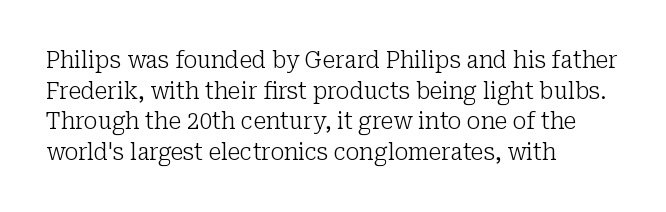
The image shows 23 px text type, upright; set left-aligned, normal line spacing (1.33x), normal letter spacing, not underlined.
